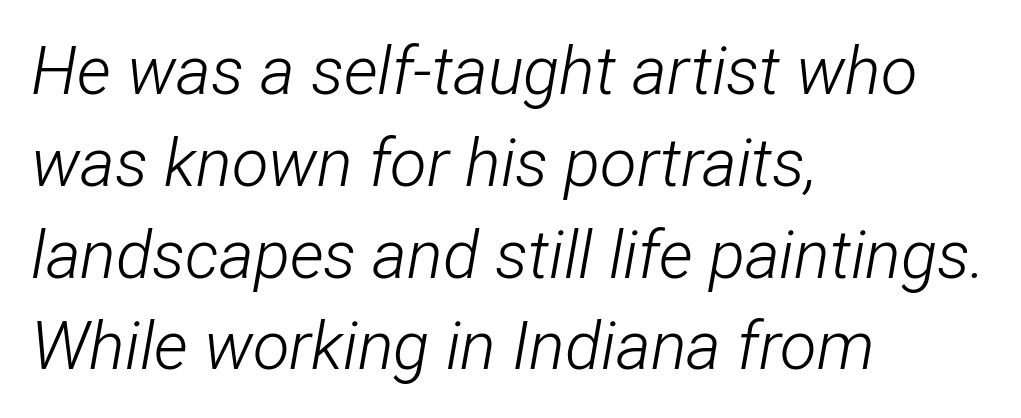
The image shows 67 px light, condensed type, italic (leaning right); set left-aligned, normal line spacing (1.37x), normal letter spacing, not underlined; low stroke contrast and a medium x-height.
